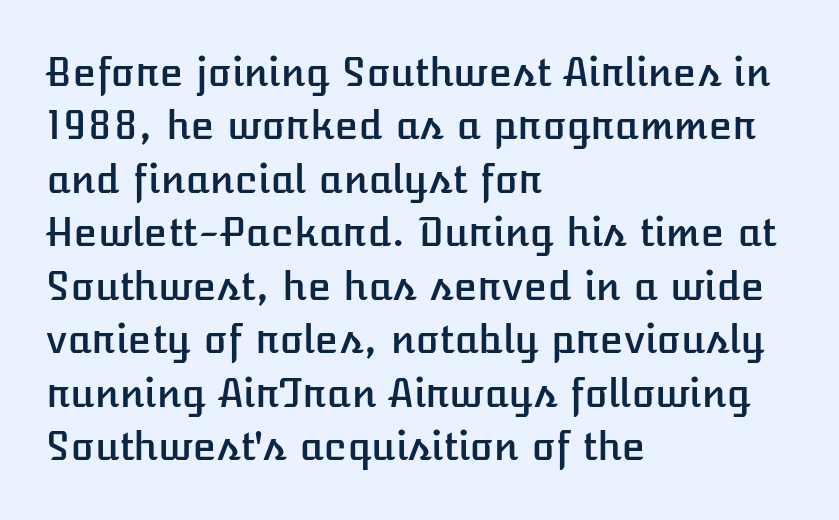
These lines were composed using upright roman letters. There is no visible air inserted between adjacent glyphs. Check under the words: just untouched page. You could not count columns in this text — the font is proportionally spaced.
